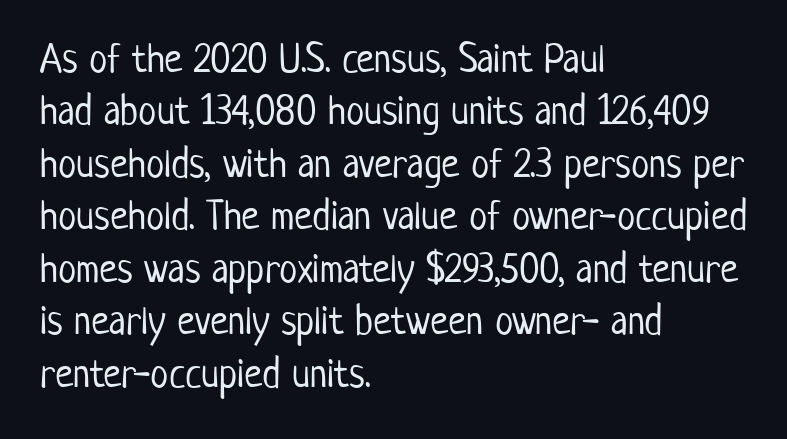
Casual observation: everything's shoved over to the left. Heaviness? Minimal to ordinary, like unemphasized prose. In terms of letterform style, serifs are entirely absent. The strip under each line holds only bare page.
